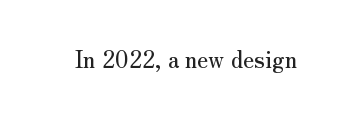
The image shows 23 px text type, upright; set normal letter spacing, not underlined.
